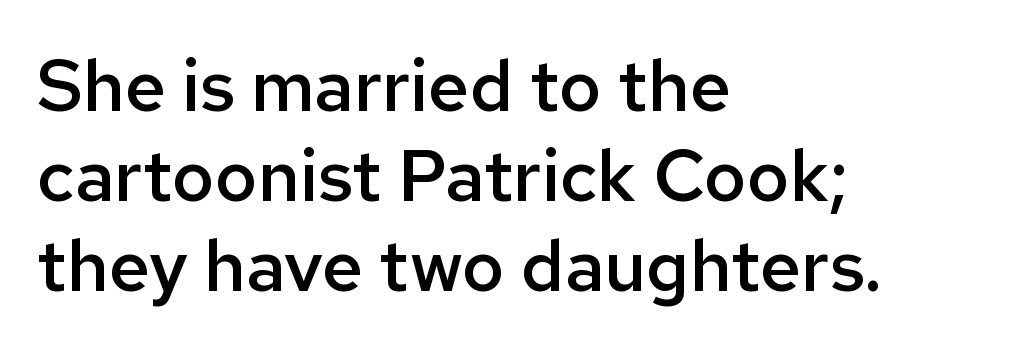
The image shows 72 px semibold sans-serif type, upright; set left-aligned, normal line spacing (1.25x), normal letter spacing, not underlined; low stroke contrast and a medium x-height.
